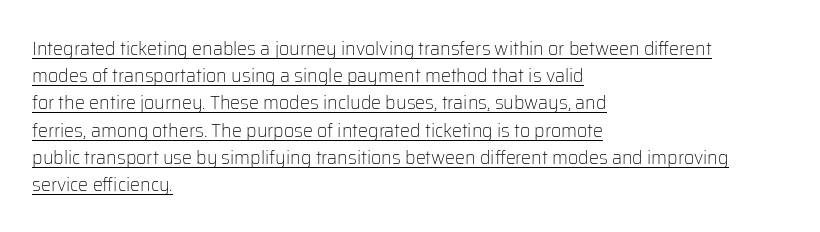
{"italic": "no", "bold": "no", "underline": "yes", "align": "left", "line_spacing": "normal", "line_spacing_ratio": 1.36, "letter_spacing": "normal", "letter_spacing_em": 0.0, "glyph_px": 20}
